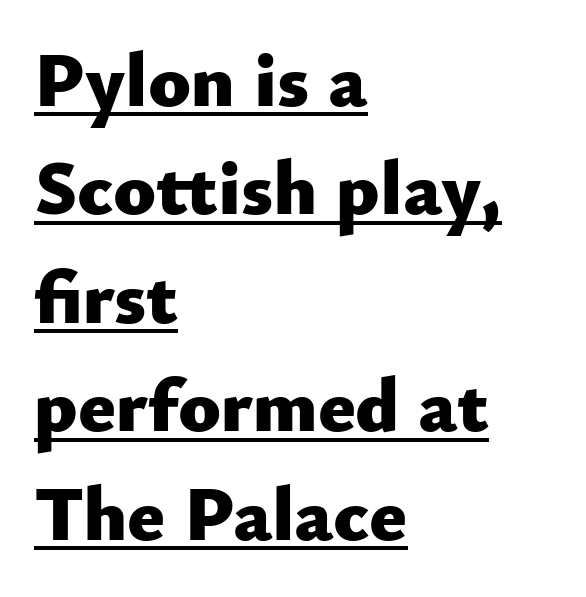
The lines are quadded left. This sample carries an underscore along the baseline area. Stroke terminals: plain, sans-serif. Do the letters lean? They stand straight. Think of a printed novel: that variable character pitch is what you see here.
